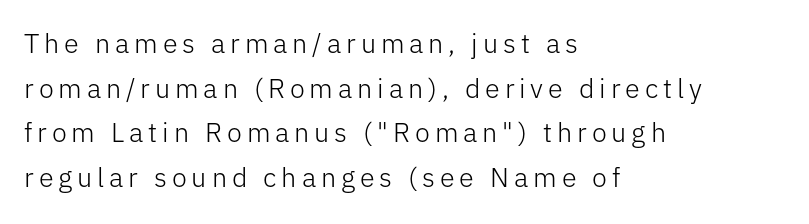
{"italic": "no", "bold": "no", "underline": "no", "align": "left", "line_spacing": "normal", "line_spacing_ratio": 1.65, "glyph_px": 27}
